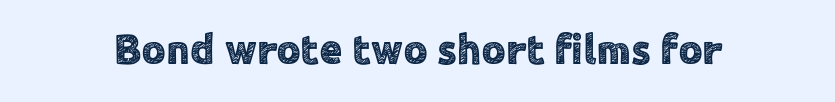
{"serif": "no", "italic": "no", "width": "normal", "x_height": "medium", "monospaced": "no", "underline": "no", "letter_spacing": "normal", "letter_spacing_em": 0.0, "glyph_px": 42}
